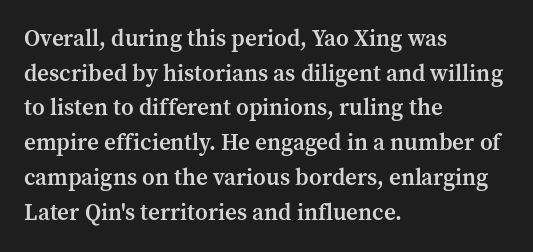
Q: Is the text bold? A: Semi-bold.
Q: Is the text italic (slanted)? A: No, it is upright.
Q: Is the text underlined? A: No.
Q: How is the paragraph aligned? A: Left-aligned.
Q: Is the spacing between letters normal or unusually wide? A: Normal.
Q: Is the spacing between lines tight, normal or loose? A: Normal.
